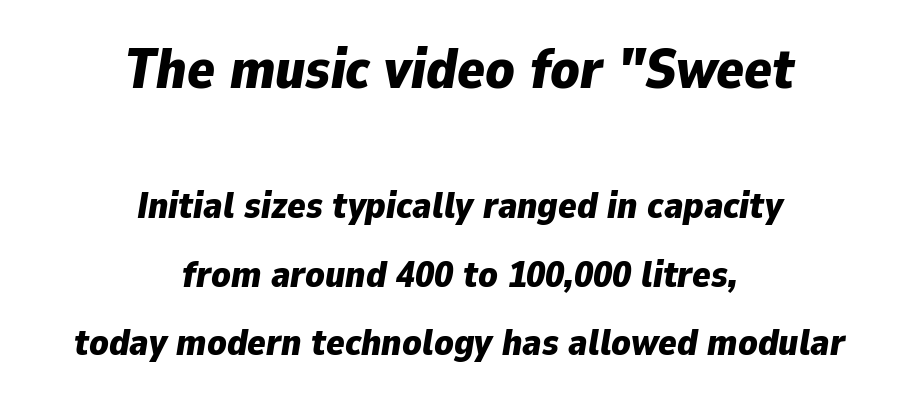
The image shows 57 px bold type, italic (leaning right); set centered, line spacing 1.81x, normal letter spacing, not underlined; the first (top) block is 1.5x larger; low stroke contrast and a medium x-height.
